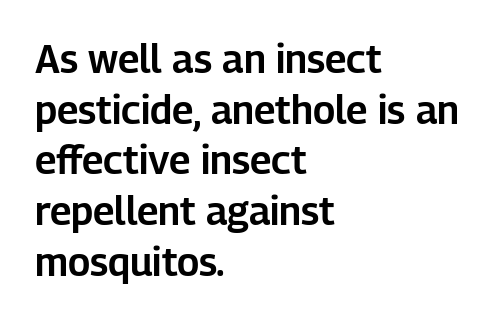
These lines are composed in type without serifs. Spacing between characters is what you'd get straight out of the box. The glyphs are unaccompanied by any horizontal stroke below them. Think of a printed novel: that variable character pitch is what you see here. The passage is arranged the way most books set body copy — flush left.
